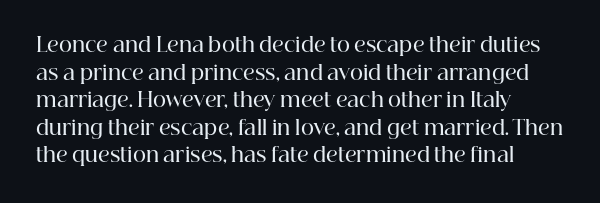
Regular leading. No word sits above an underline. Tracking value appears to be zero — textbook default spacing. Italic: no, the glyphs are upright roman.
